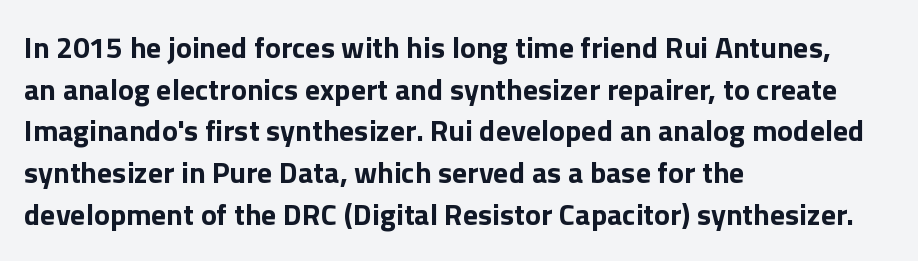
Just letters on the line, the space beneath them empty. Notice how descenders clear the ascenders below comfortably — that's standard leading. Nobody touched the tracking dial on this one. If you drew a line through each stem, it would be perfectly vertical. Serifs: no, the terminals of the letterforms are clean.
